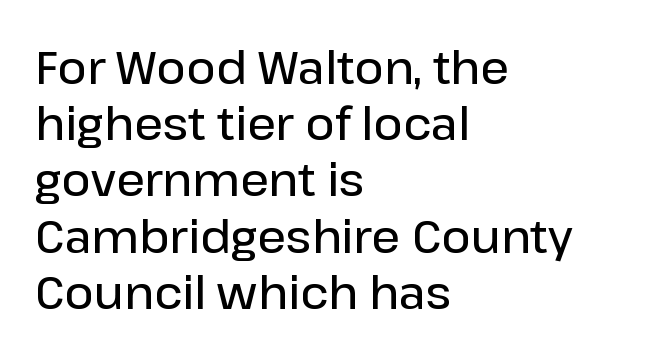
Q: Is the text bold? A: Semi-bold.
Q: Is the text italic (slanted)? A: No, it is upright.
Q: Is the typeface a serif or a sans-serif typeface? A: Sans-serif.
Q: Is the text underlined? A: No.
Q: How is the paragraph aligned? A: Left-aligned.
Q: Is the spacing between letters normal or unusually wide? A: Normal.
Q: Is the spacing between lines tight, normal or loose? A: Normal.
Q: Width (condensed, normal, or wide)? A: Normal.
Q: Stroke contrast? A: Low.
Q: x-height? A: Medium.
Q: Monospaced? A: No.
